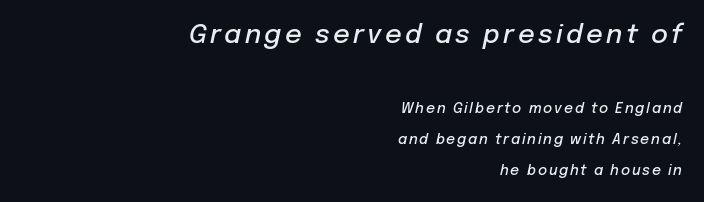
The image shows 26 px text type, italic (leaning right); set right-aligned, loose line spacing (2.23x), not underlined; the first (top) block is 1.86x larger.
